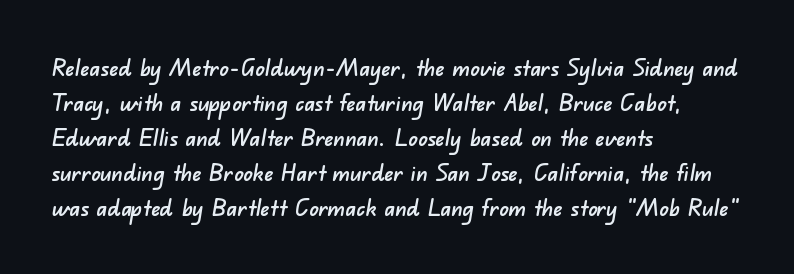
The image shows 23 px text type; set left-aligned, normal line spacing (1.52x), normal letter spacing, not underlined.
